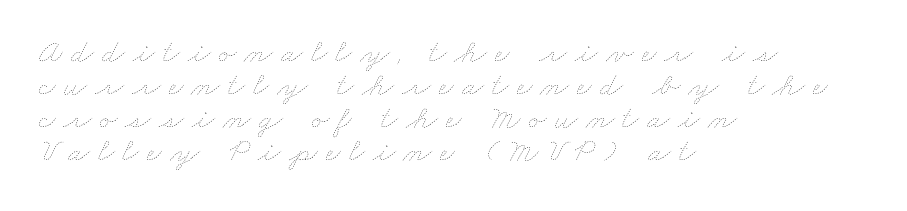
{"bold": "no", "weight": "thin", "width": "wide", "stroke_contrast": "low", "x_height": "small", "monospaced": "no", "underline": "no", "align": "left", "line_spacing": "tight", "line_spacing_ratio": 1.0, "letter_spacing": "wide", "letter_spacing_em": 0.24, "glyph_px": 33}
